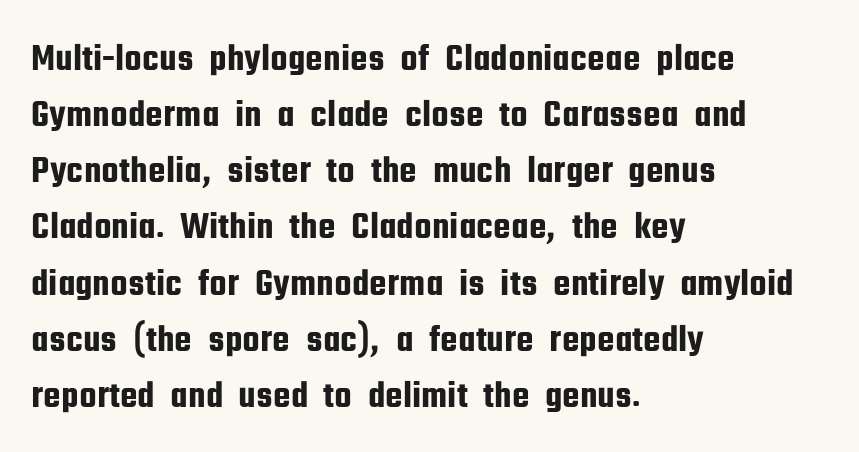
The line texture is even and compact thanks to regular tracking. The letters stand straight up with perfectly vertical stems. Caption: multi-line text, flush left, ragged right. Each new line begins a customary step beneath the previous one. The words here are not underlined.
